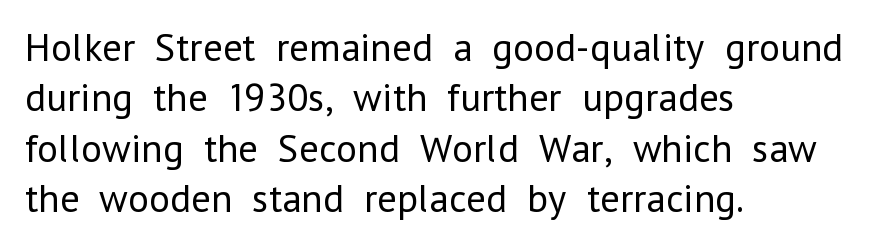
The image shows 40 px regular-weight sans-serif type, upright; set left-aligned, normal line spacing (1.26x), normal letter spacing, not underlined; low stroke contrast and a medium x-height.
